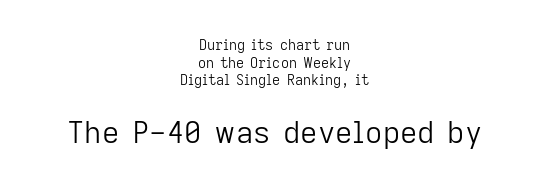
The image shows 30 px light sans-serif type, upright; set centered, normal line spacing (1.26x), normal letter spacing, not underlined; the second (bottom) block is 2.14x larger; low stroke contrast and a medium x-height.
